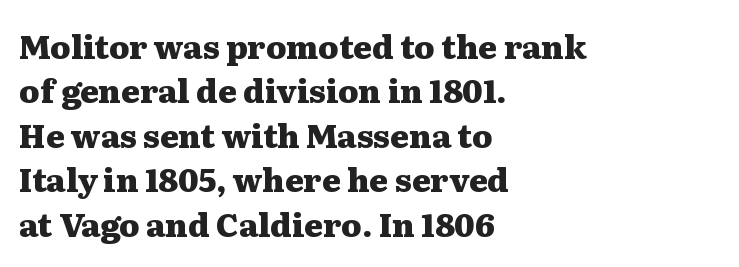
The image shows 32 px heavy, wide serif type, upright; set left-aligned, normal line spacing (1.39x), normal letter spacing, not underlined; medium stroke contrast and a medium x-height.
